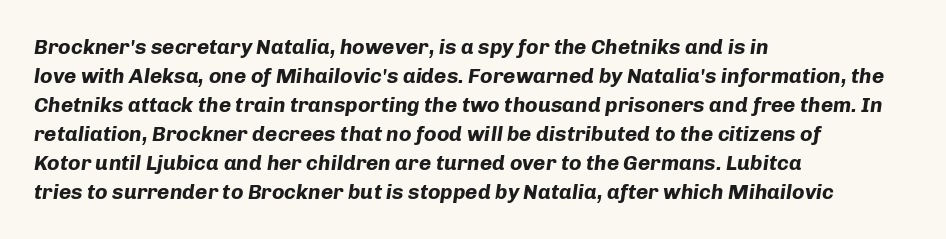
{"italic": "yes", "lean": "right", "slant_degrees": 8, "bold": "yes", "underline": "no", "align": "left", "line_spacing": "normal", "line_spacing_ratio": 1.38, "letter_spacing": "normal", "letter_spacing_em": 0.0, "glyph_px": 21}
